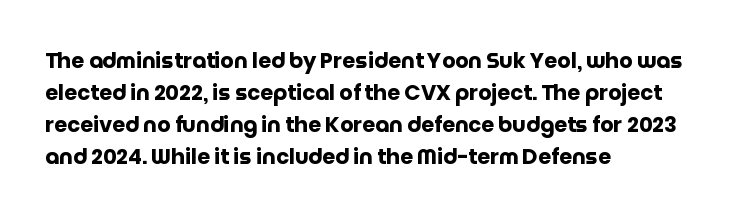
Q: Is the text bold? A: Yes.
Q: Is the text italic (slanted)? A: No, it is upright.
Q: Is the text underlined? A: No.
Q: How is the paragraph aligned? A: Left-aligned.
Q: Is the spacing between letters normal or unusually wide? A: Normal.
Q: Is the spacing between lines tight, normal or loose? A: Normal.
